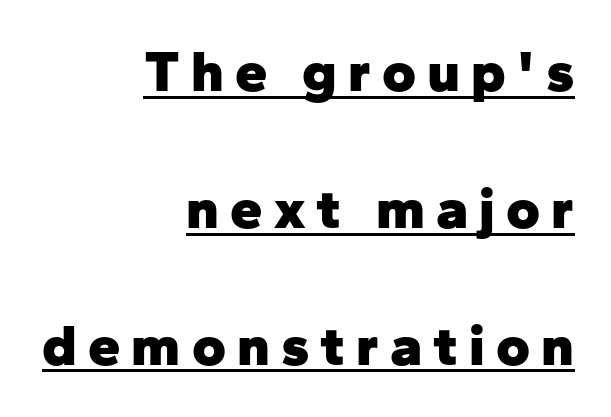
Q: Is the text bold? A: Yes.
Q: Is the text italic (slanted)? A: No, it is upright.
Q: Is the typeface a serif or a sans-serif typeface? A: Sans-serif.
Q: Is the text underlined? A: Yes.
Q: How is the paragraph aligned? A: Right-aligned.
Q: Is the spacing between lines tight, normal or loose? A: Loose.
Q: Width (condensed, normal, or wide)? A: Normal.
Q: Stroke contrast? A: Low.
Q: x-height? A: Medium.
Q: Monospaced? A: No.
